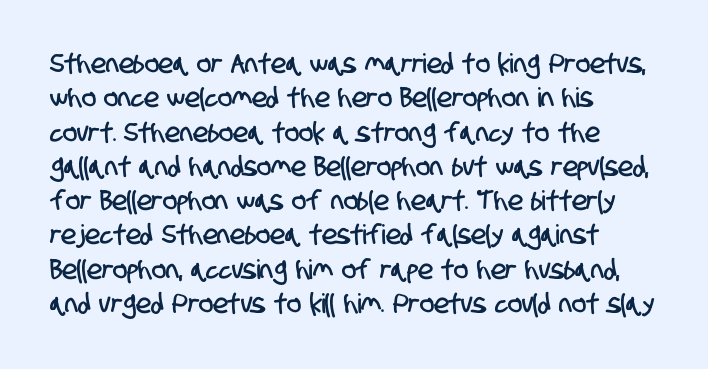
The image shows 27 px text type; set left-aligned, normal line spacing (1.27x), normal letter spacing, not underlined.
